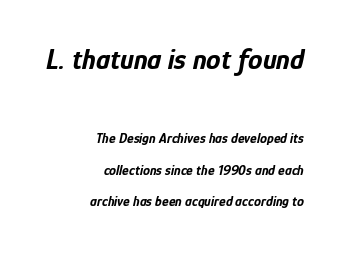
Q: Is the text bold? A: Yes.
Q: Is the text italic (slanted)? A: Yes, it leans right by about 12 degrees.
Q: Is the text underlined? A: No.
Q: How is the paragraph aligned? A: Right-aligned.
Q: Is the spacing between letters normal or unusually wide? A: Normal.
Q: Is the spacing between lines tight, normal or loose? A: Loose.
Q: Which block of text is set in a larger size, the first (top) or the second (bottom)? A: The first (top) one.
Q: Width (condensed, normal, or wide)? A: Condensed.
Q: Stroke contrast? A: Low.
Q: x-height? A: Medium.
Q: Monospaced? A: No.
